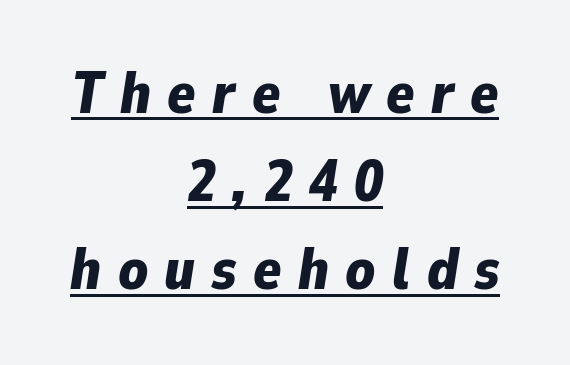
The image shows 58 px bold type, italic (leaning right); set centered, normal line spacing (1.52x), unusually wide letter spacing (+0.28 em), underlined; low stroke contrast and a medium x-height.
